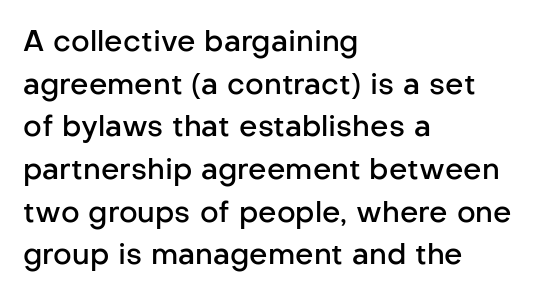
Q: Is the text bold? A: Semi-bold.
Q: Is the text italic (slanted)? A: No, it is upright.
Q: Is the typeface a serif or a sans-serif typeface? A: Sans-serif.
Q: Is the text underlined? A: No.
Q: How is the paragraph aligned? A: Left-aligned.
Q: Is the spacing between letters normal or unusually wide? A: Normal.
Q: Is the spacing between lines tight, normal or loose? A: Normal.
Q: Width (condensed, normal, or wide)? A: Normal.
Q: Stroke contrast? A: Low.
Q: x-height? A: Medium.
Q: Monospaced? A: No.
